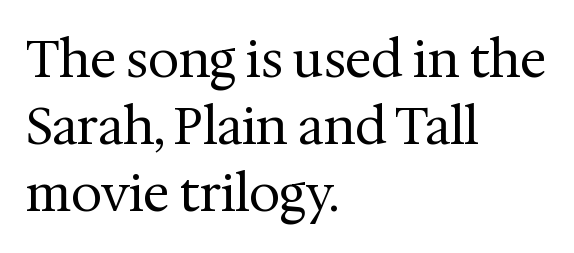
Q: Is the text bold? A: No.
Q: Is the text italic (slanted)? A: No, it is upright.
Q: Is the typeface a serif or a sans-serif typeface? A: Serif.
Q: Is the text underlined? A: No.
Q: How is the paragraph aligned? A: Left-aligned.
Q: Is the spacing between letters normal or unusually wide? A: Normal.
Q: Is the spacing between lines tight, normal or loose? A: Normal.
Q: Width (condensed, normal, or wide)? A: Normal.
Q: Stroke contrast? A: Medium.
Q: x-height? A: Medium.
Q: Monospaced? A: No.
